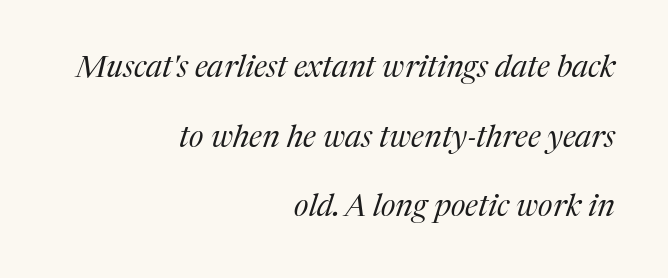
Q: Is the text bold? A: No.
Q: Is the text italic (slanted)? A: Yes, it leans right by about 17 degrees.
Q: Is the typeface a serif or a sans-serif typeface? A: Serif.
Q: Is the text underlined? A: No.
Q: How is the paragraph aligned? A: Right-aligned.
Q: Is the spacing between letters normal or unusually wide? A: Normal.
Q: Is the spacing between lines tight, normal or loose? A: Loose.
Q: Width (condensed, normal, or wide)? A: Normal.
Q: Stroke contrast? A: Medium.
Q: x-height? A: Medium.
Q: Monospaced? A: No.
